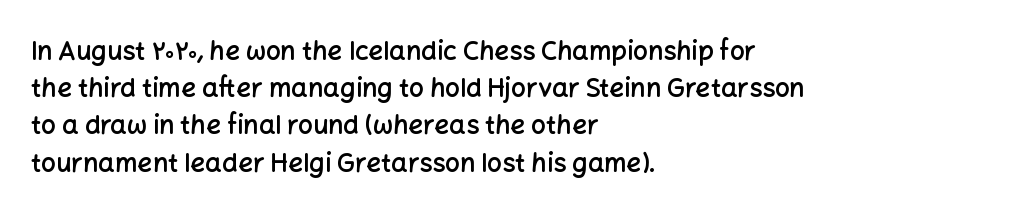
The image shows 26 px text type, upright; set left-aligned, normal line spacing (1.43x), normal letter spacing, not underlined.
